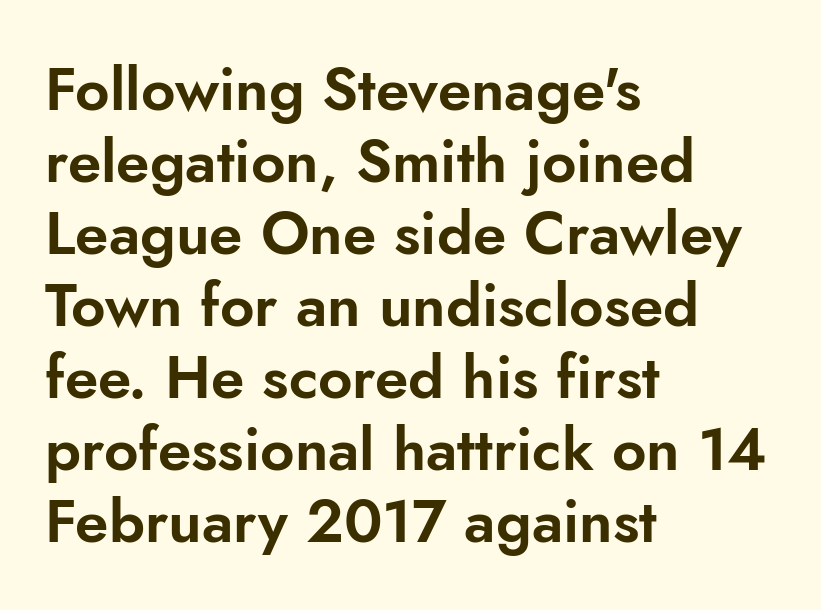
The image shows 60 px sans-serif type, upright; set left-aligned, line spacing 1.2x, normal letter spacing, not underlined; low stroke contrast and a small x-height.
